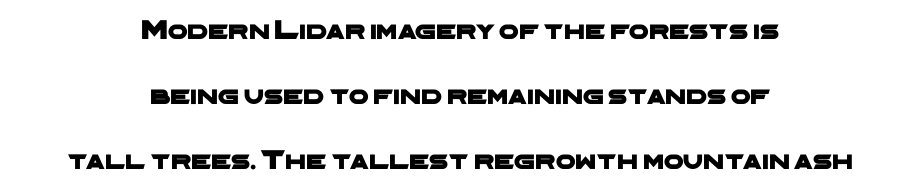
The image shows 28 px wide sans-serif type; set centered, loose line spacing (2.33x), normal letter spacing, not underlined; low stroke contrast and a medium x-height.
